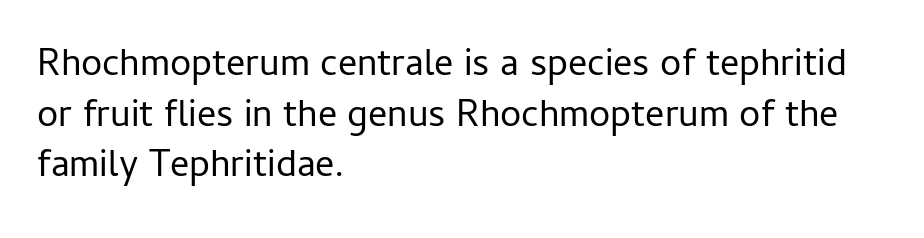
Q: Is the text bold? A: No.
Q: Is the text italic (slanted)? A: No, it is upright.
Q: Is the typeface a serif or a sans-serif typeface? A: Sans-serif.
Q: Is the text underlined? A: No.
Q: How is the paragraph aligned? A: Left-aligned.
Q: Is the spacing between letters normal or unusually wide? A: Normal.
Q: Is the spacing between lines tight, normal or loose? A: Normal.
Q: Width (condensed, normal, or wide)? A: Normal.
Q: Stroke contrast? A: Low.
Q: x-height? A: Medium.
Q: Monospaced? A: No.
